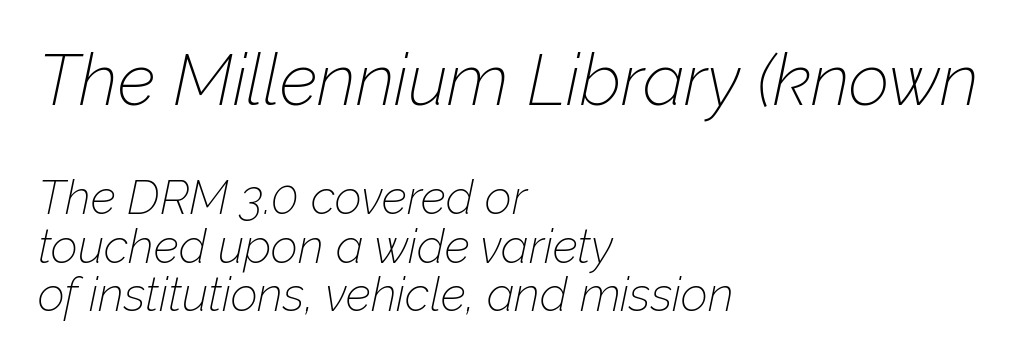
Q: Is the text bold? A: No.
Q: Is the text italic (slanted)? A: Yes, it leans right by about 12 degrees.
Q: Is the text underlined? A: No.
Q: How is the paragraph aligned? A: Left-aligned.
Q: Is the spacing between letters normal or unusually wide? A: Normal.
Q: Is the spacing between lines tight, normal or loose? A: Tight.
Q: Which block of text is set in a larger size, the first (top) or the second (bottom)? A: The first (top) one.
Q: Width (condensed, normal, or wide)? A: Normal.
Q: Stroke contrast? A: Low.
Q: x-height? A: Medium.
Q: Monospaced? A: No.
